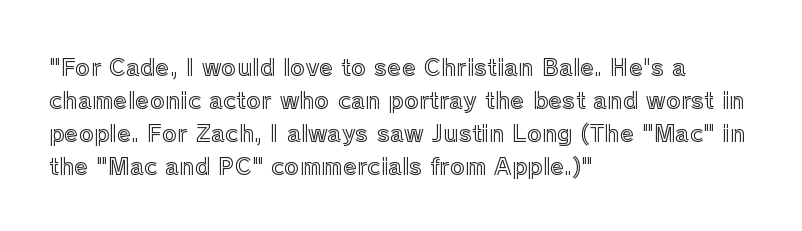
Q: Is the text italic (slanted)? A: No, it is upright.
Q: Is the text underlined? A: No.
Q: How is the paragraph aligned? A: Left-aligned.
Q: Is the spacing between letters normal or unusually wide? A: Normal.
Q: Is the spacing between lines tight, normal or loose? A: Normal.
